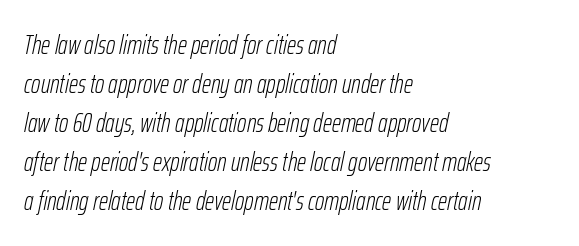
The passage shown is not underscored anywhere. Looking at the ascenders, they clearly lean. Heft: none added — not bold. One-word summary of the alignment: left.
